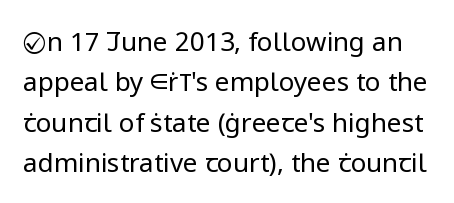
{"italic": "no", "bold": "no", "underline": "no", "line_spacing": "normal", "line_spacing_ratio": 1.55, "letter_spacing": "normal", "letter_spacing_em": 0.0, "glyph_px": 26}
